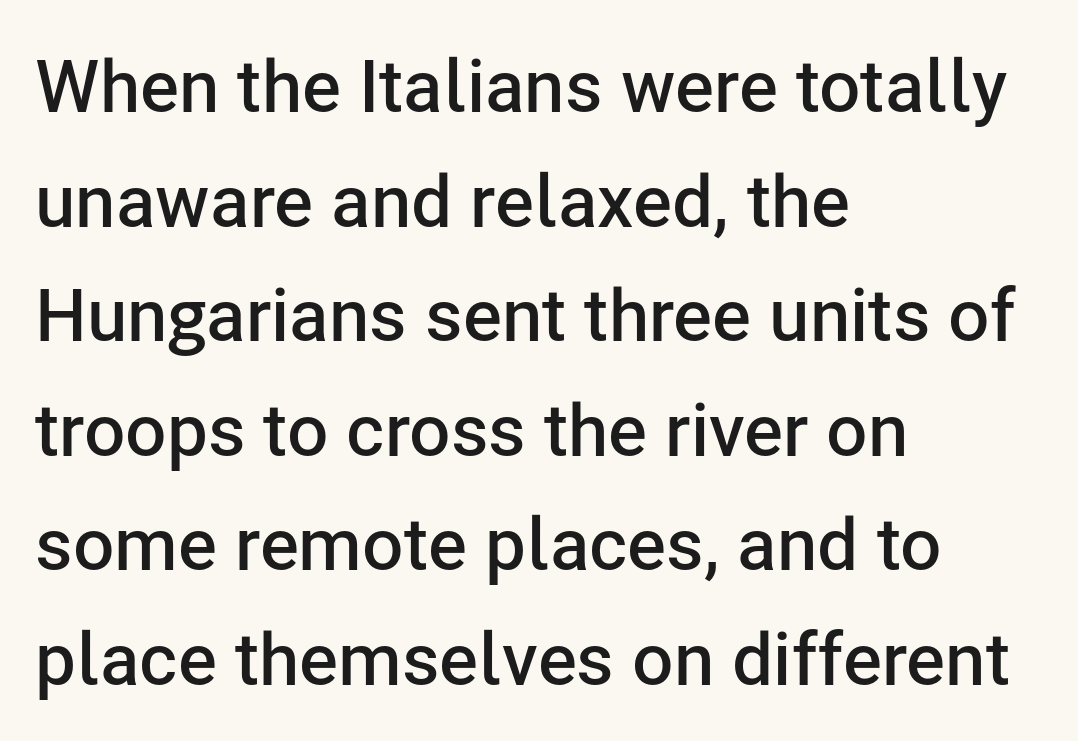
The image shows 73 px semibold sans-serif type, upright; set left-aligned, normal line spacing (1.57x), normal letter spacing, not underlined; low stroke contrast and a medium x-height.
